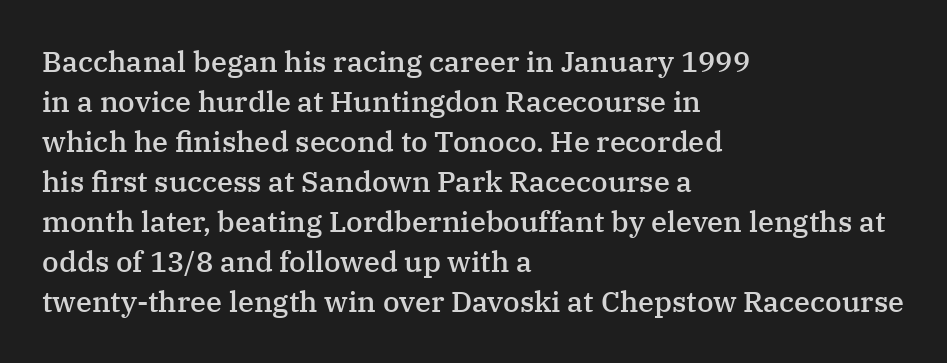
The space directly below the letters is spotless. Horizontal alignment here is leftward, the default for most running prose. Unlike italic type, these characters show no tilt at all. Each letter keeps its own natural width here, so spacing adapts to shape. Classification — serif. Vertically, the passage feels balanced, rows spaced as you'd expect.
